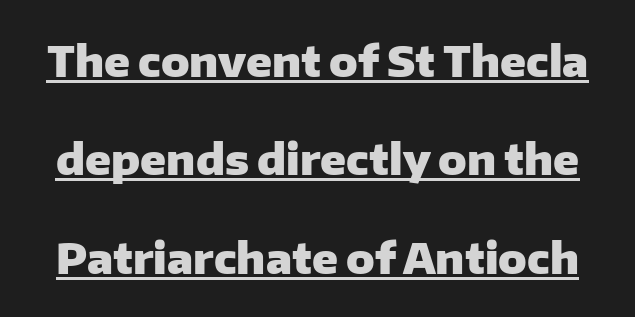
Q: Is the text bold? A: Yes.
Q: Is the text italic (slanted)? A: No, it is upright.
Q: Is the typeface a serif or a sans-serif typeface? A: Sans-serif.
Q: Is the text underlined? A: Yes.
Q: Is the spacing between letters normal or unusually wide? A: Normal.
Q: Is the spacing between lines tight, normal or loose? A: Loose.
Q: Width (condensed, normal, or wide)? A: Normal.
Q: Stroke contrast? A: Low.
Q: x-height? A: Medium.
Q: Monospaced? A: No.
